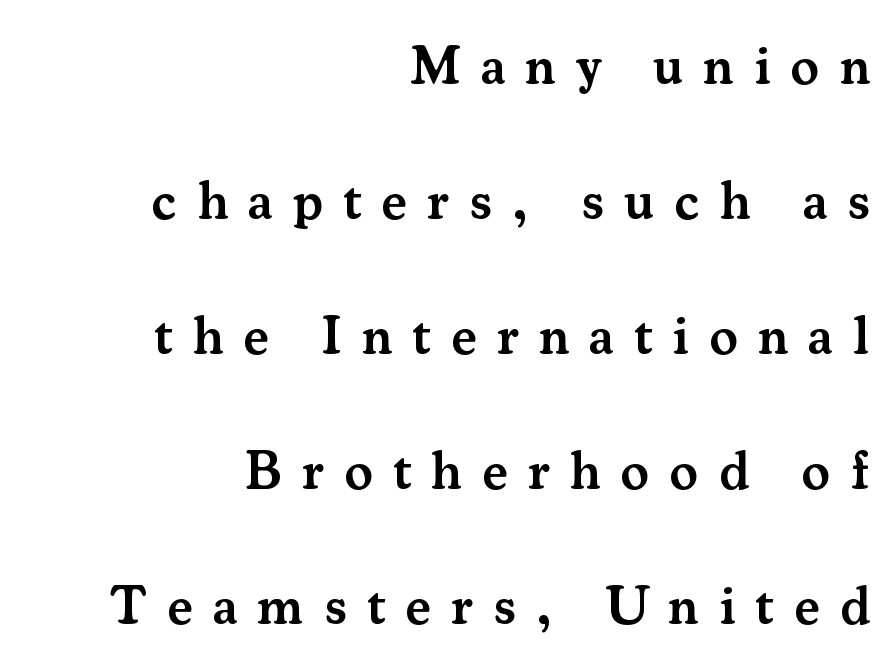
{"serif": "yes", "italic": "no", "bold": "semi", "weight": "semibold", "width": "normal", "stroke_contrast": "medium", "x_height": "small", "monospaced": "no", "underline": "no", "align": "right", "line_spacing": "loose", "line_spacing_ratio": 2.5, "letter_spacing": "wide", "letter_spacing_em": 0.37, "glyph_px": 54}
